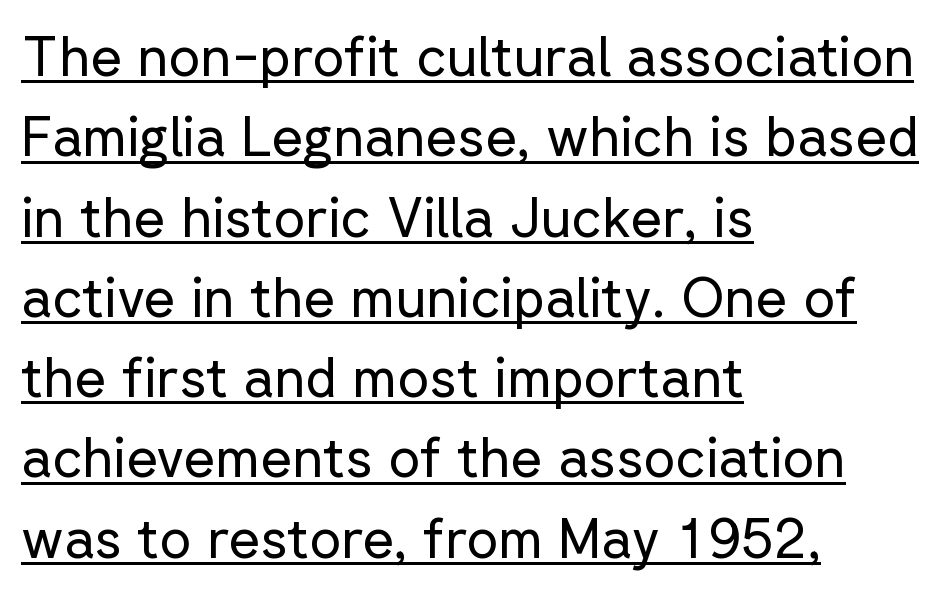
{"serif": "no", "italic": "no", "bold": "no", "weight": "regular", "width": "normal", "stroke_contrast": "low", "x_height": "medium", "monospaced": "no", "underline": "yes", "align": "left", "line_spacing": "normal", "line_spacing_ratio": 1.46, "letter_spacing": "normal", "letter_spacing_em": 0.0, "glyph_px": 55}
